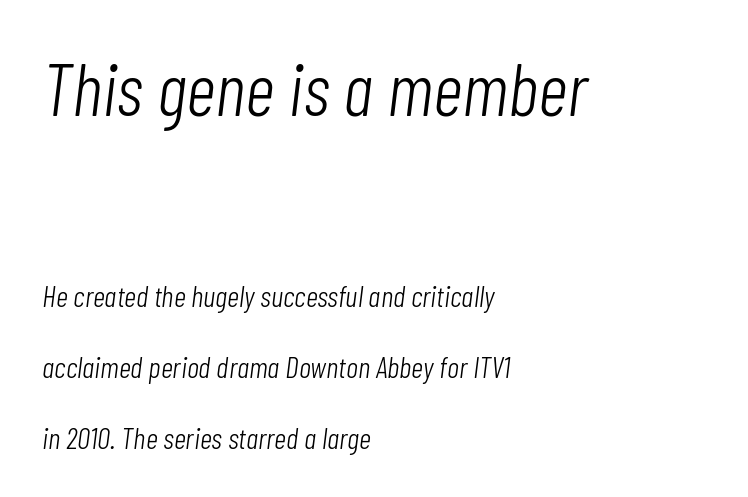
The image shows 74 px light, condensed type, italic (leaning right); set left-aligned, loose line spacing (2.37x), normal letter spacing, not underlined; the first (top) block is 2.47x larger; low stroke contrast and a medium x-height.
